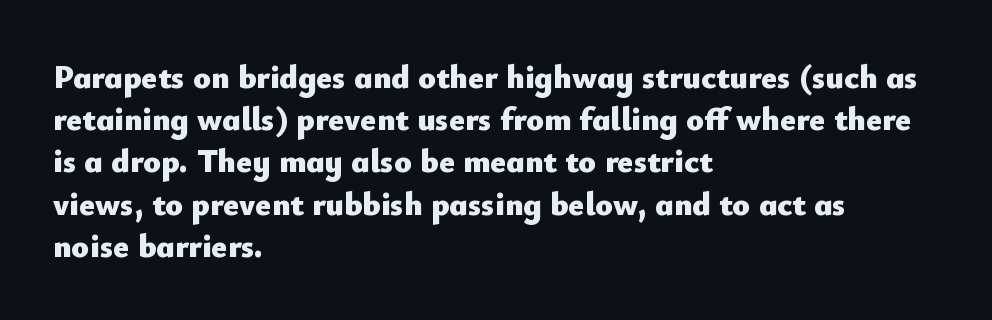
{"serif": "no", "italic": "no", "bold": "yes", "weight": "heavy", "width": "normal", "stroke_contrast": "low", "x_height": "small", "monospaced": "no", "underline": "no", "align": "left", "line_spacing": "normal", "line_spacing_ratio": 1.28, "letter_spacing": "normal", "letter_spacing_em": 0.0, "glyph_px": 33}
